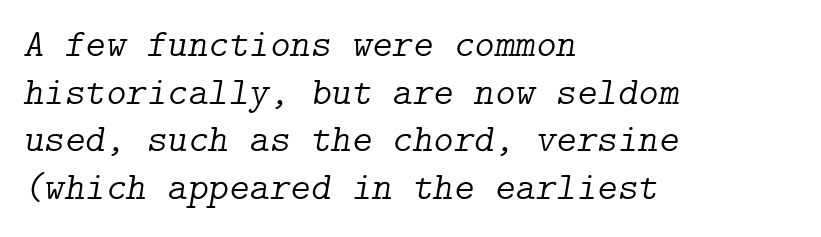
Q: Is the text bold? A: No.
Q: Is the text italic (slanted)? A: Yes, it leans right by about 9 degrees.
Q: Is the typeface a serif or a sans-serif typeface? A: Serif.
Q: Is the text underlined? A: No.
Q: How is the paragraph aligned? A: Left-aligned.
Q: Is the spacing between letters normal or unusually wide? A: Normal.
Q: Width (condensed, normal, or wide)? A: Normal.
Q: Stroke contrast? A: Low.
Q: x-height? A: Medium.
